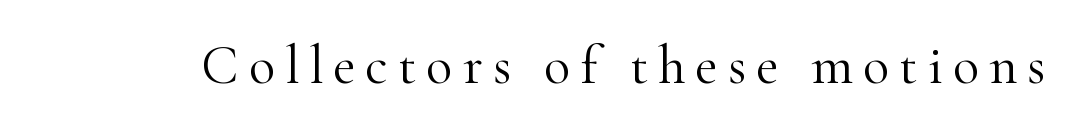
{"serif": "yes", "italic": "no", "bold": "no", "weight": "light", "width": "normal", "stroke_contrast": "high", "x_height": "small", "monospaced": "no", "underline": "no", "glyph_px": 55}
